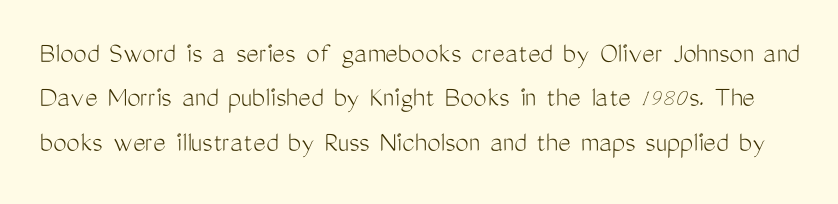
You could not count columns in this text — the font is proportionally spaced. Underlining? Definitely not there. Stem width sits at or under what a default text font uses. Does the leading feel generous? No, just average.
